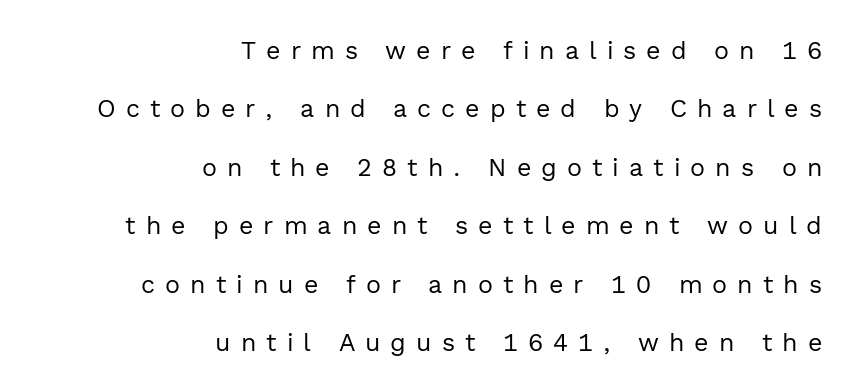
{"italic": "no", "bold": "no", "underline": "no", "align": "right", "line_spacing": "loose", "line_spacing_ratio": 2.34, "letter_spacing": "wide", "letter_spacing_em": 0.4, "glyph_px": 25}
